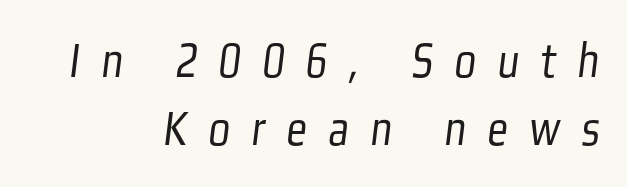
{"serif": "no", "bold": "no", "weight": "light", "width": "condensed", "stroke_contrast": "low", "x_height": "medium", "monospaced": "no", "underline": "no", "align": "right", "line_spacing": "normal", "line_spacing_ratio": 1.34, "letter_spacing": "wide", "letter_spacing_em": 0.42, "glyph_px": 51}
